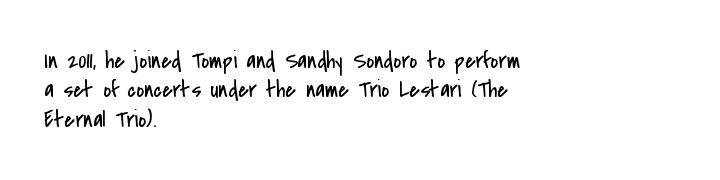
Q: Is the text bold? A: No.
Q: Is the text italic (slanted)? A: No, it is upright.
Q: Is the text underlined? A: No.
Q: How is the paragraph aligned? A: Left-aligned.
Q: Is the spacing between letters normal or unusually wide? A: Normal.
